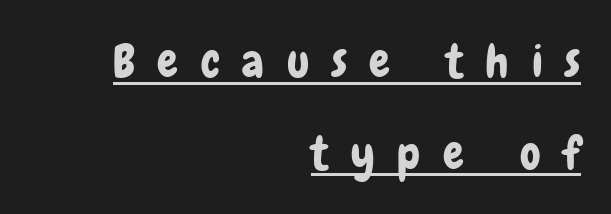
The image shows 46 px condensed sans-serif type, upright; set right-aligned, loose line spacing (1.99x), unusually wide letter spacing (+0.49 em), underlined; low stroke contrast and a medium x-height.
